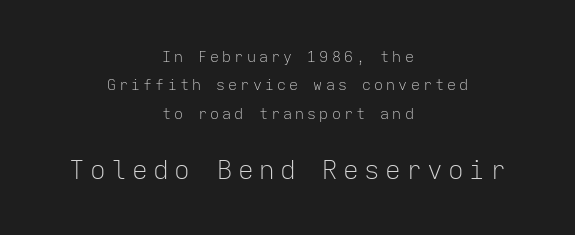
Q: Is the text bold? A: No.
Q: Is the text italic (slanted)? A: No, it is upright.
Q: Is the text underlined? A: No.
Q: How is the paragraph aligned? A: Centered.
Q: Is the spacing between letters normal or unusually wide? A: Unusually wide.
Q: Is the spacing between lines tight, normal or loose? A: Loose.
Q: Which block of text is set in a larger size, the first (top) or the second (bottom)? A: The second (bottom) one.
